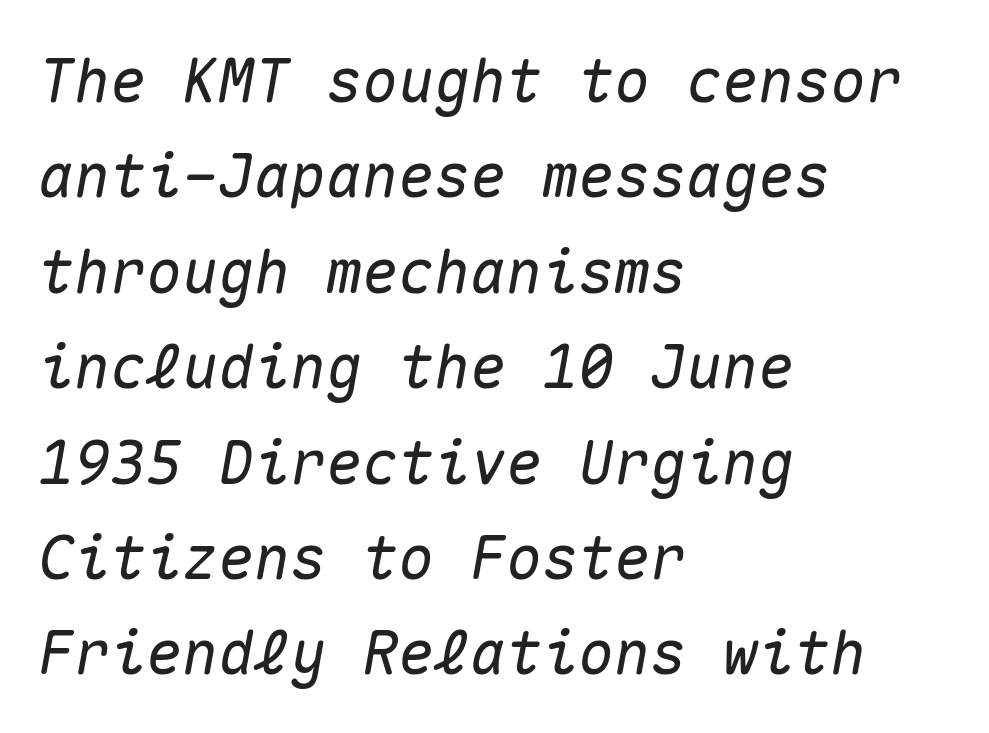
{"italic": "yes", "lean": "right", "slant_degrees": 10, "width": "normal", "stroke_contrast": "medium", "x_height": "medium", "monospaced": "yes", "underline": "no", "align": "left", "line_spacing": "normal", "line_spacing_ratio": 1.59, "letter_spacing": "normal", "letter_spacing_em": 0.0, "glyph_px": 60}
